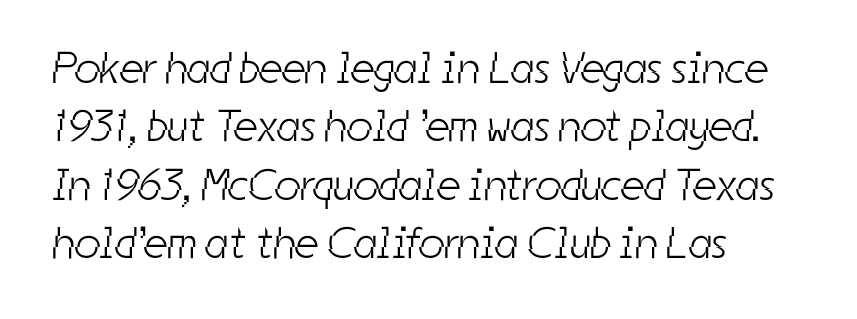
Any mark beneath the type? The region is blank. The type is set solid horizontally, with unmodified tracking. The rendering uses a moderate line-height, typical for paragraphs. The letters carry no serifs — their stems end cleanly without finishing strokes. Horizontally, the lines are justified to the leading edge only.
